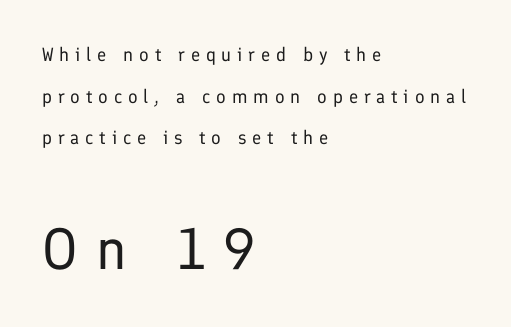
The gaps between neighbouring characters are conspicuously large. Look at the bottom of the vertical strokes: they stop flat, with no serifs. Bold? No — there's no thickening of the strokes. The vertical gap from one line to the next is large.
